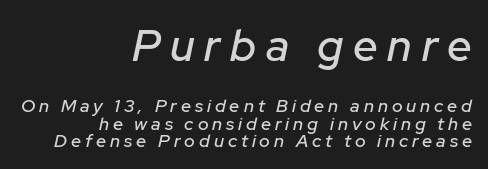
Q: Is the text italic (slanted)? A: Yes, it leans right by about 12 degrees.
Q: Is the text underlined? A: No.
Q: How is the paragraph aligned? A: Right-aligned.
Q: Is the spacing between letters normal or unusually wide? A: Unusually wide.
Q: Is the spacing between lines tight, normal or loose? A: Tight.
Q: Which block of text is set in a larger size, the first (top) or the second (bottom)? A: The first (top) one.
Q: Width (condensed, normal, or wide)? A: Normal.
Q: Stroke contrast? A: Low.
Q: x-height? A: Medium.
Q: Monospaced? A: No.
